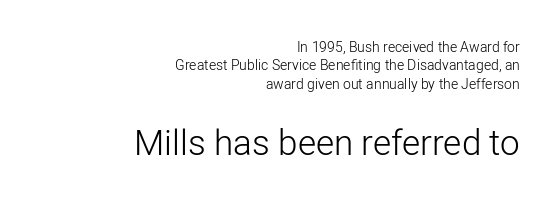
Rendered with straight, roman letterforms. In this sample the second text group is rendered at the bigger scale. Typeset ragged left — the right edge is the straight one. Words float on clear page, feet unadorned.
